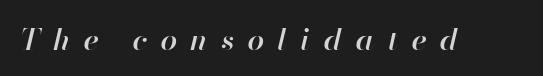
The typography opts for an oblique posture over an upright one. Check the space under the baseline: it is left empty. This is the in-between weight designers call semibold or demi. These lines have a slow, spaced-out rhythm from letter to letter. Think of a printed novel: that variable character pitch is what you see here.
